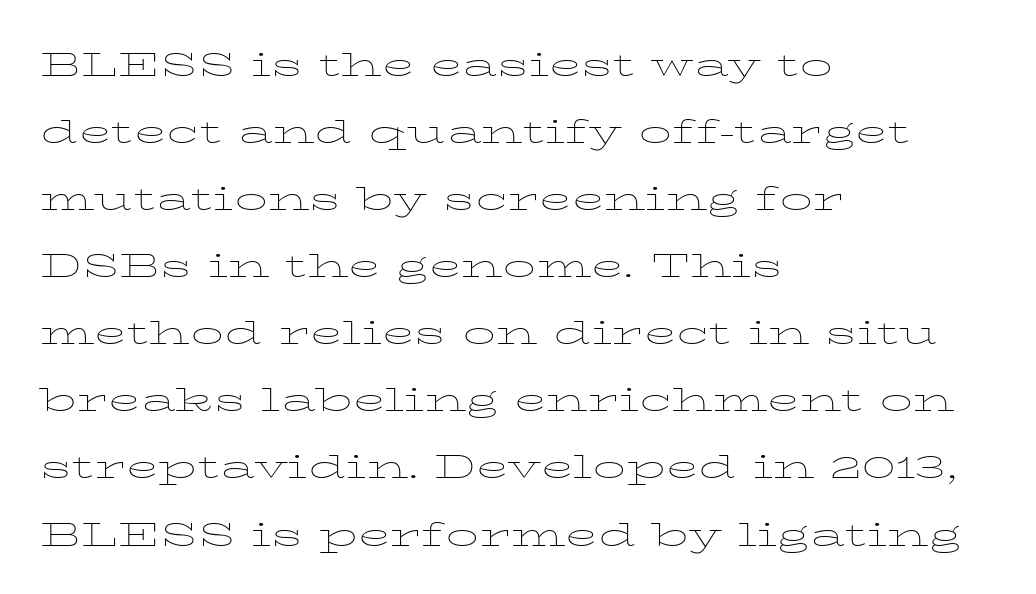
The image shows 43 px thin, wide type, upright; set left-aligned, normal line spacing (1.56x), normal letter spacing, not underlined; low stroke contrast and a medium x-height.
